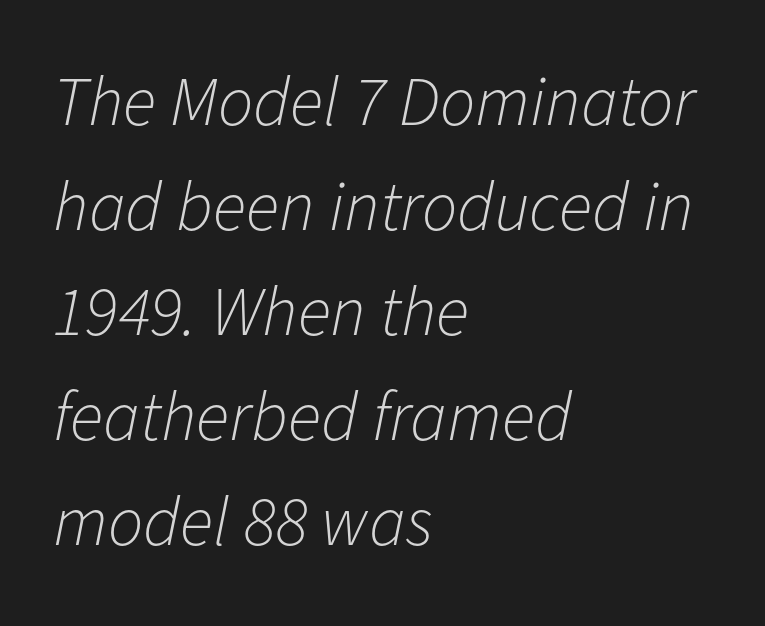
The image shows 70 px light type, italic (leaning right); set left-aligned, normal line spacing (1.5x), normal letter spacing, not underlined; low stroke contrast and a medium x-height.
